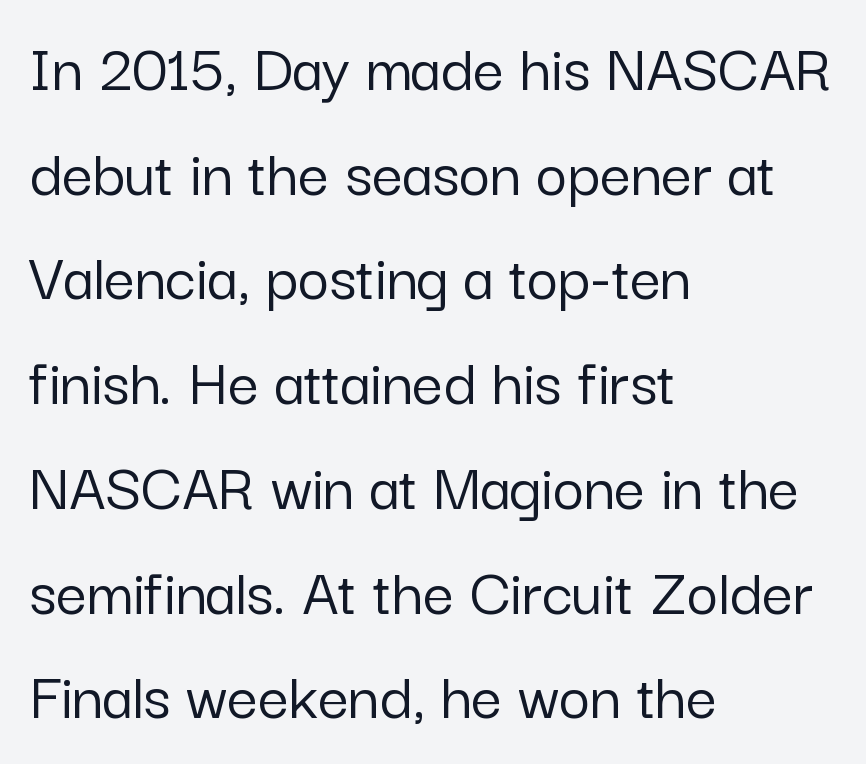
{"serif": "no", "italic": "no", "width": "normal", "stroke_contrast": "low", "x_height": "medium", "monospaced": "no", "underline": "no", "align": "left", "line_spacing": "normal", "line_spacing_ratio": 1.54, "letter_spacing": "normal", "letter_spacing_em": 0.0, "glyph_px": 68}
